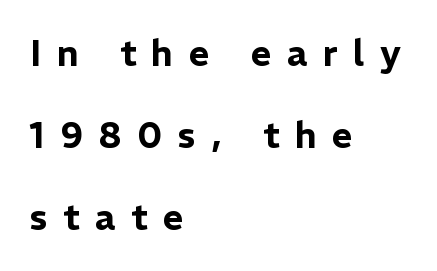
Casual observation: everything's shoved over to the left. I'd call this a sans setting — the letters go barefoot. Whoever set this chose breathing room over compactness in the vertical rhythm. Underline: absent. Do the characters align in a grid? No, the font is proportional.
